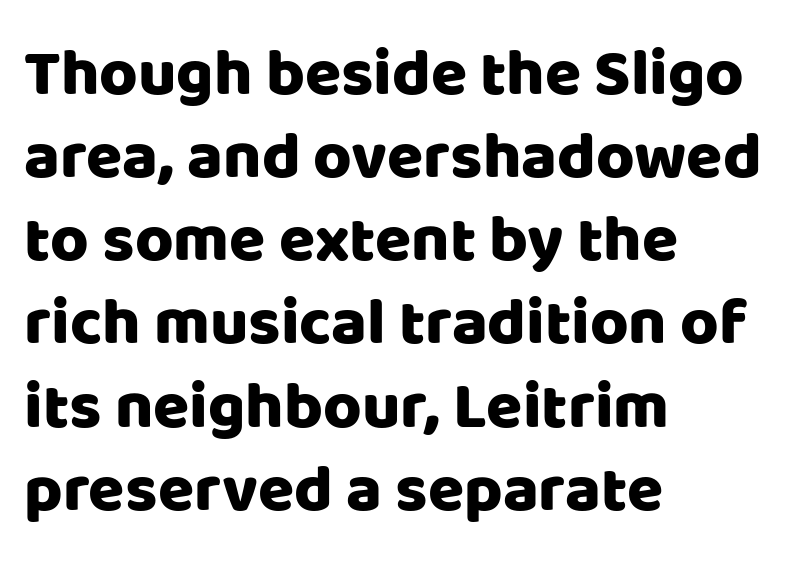
{"serif": "no", "italic": "no", "width": "normal", "stroke_contrast": "low", "x_height": "large", "monospaced": "no", "underline": "no", "align": "left", "line_spacing": "normal", "line_spacing_ratio": 1.26, "letter_spacing": "normal", "letter_spacing_em": 0.0, "glyph_px": 66}
